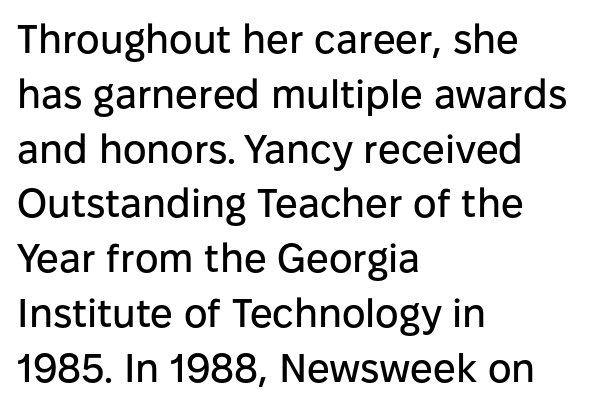
The image shows 40 px sans-serif type, upright; set left-aligned, normal line spacing (1.37x), normal letter spacing, not underlined; low stroke contrast and a medium x-height.
